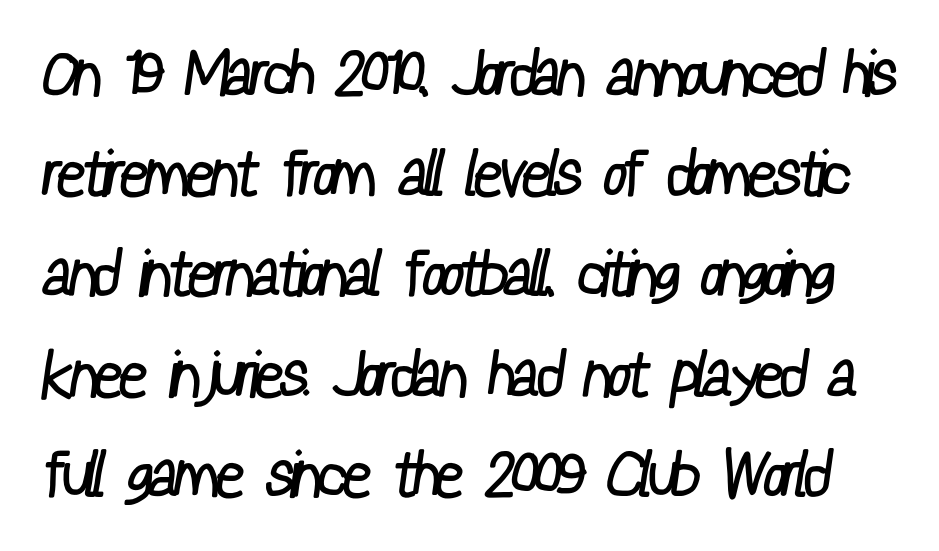
The face used here is a sans, in the tradition of grotesques and geometrics. Is this a fixed-width face? No — the glyphs have proportional, varying widths. Words appear dense and cohesive because spacing is normal. These glyphs show unthickened strokes, regular width or finer.
